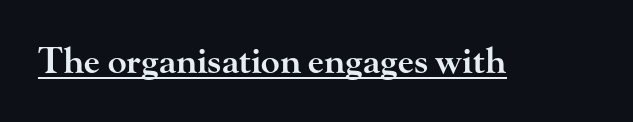
Q: Is the text bold? A: Semi-bold.
Q: Is the text italic (slanted)? A: No, it is upright.
Q: Is the typeface a serif or a sans-serif typeface? A: Serif.
Q: Is the text underlined? A: Yes.
Q: Is the spacing between letters normal or unusually wide? A: Normal.
Q: Width (condensed, normal, or wide)? A: Wide.
Q: Stroke contrast? A: High.
Q: x-height? A: Small.
Q: Monospaced? A: No.
